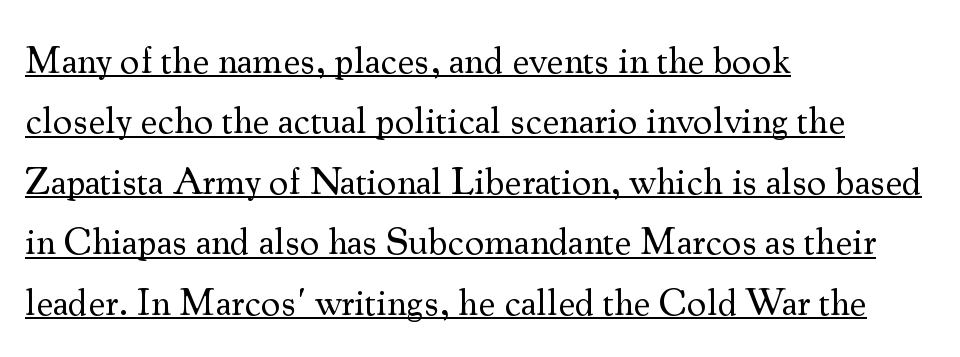
The passage shown is typeset with a serif family. Compared with a typical body face, this is equally light or lighter still. Look at the tracking — it's just the regular setting, nothing added. Character widths vary here, with narrow letters taking less room than wide ones. Is the block centered? No — it sits flush against the left margin.
